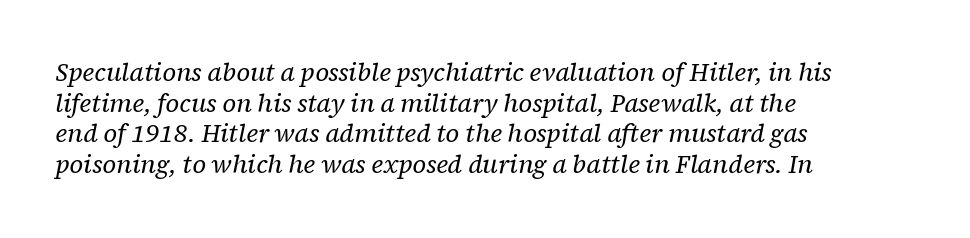
{"italic": "yes", "lean": "right", "slant_degrees": 12, "bold": "no", "underline": "no", "align": "left", "line_spacing_ratio": 1.23, "letter_spacing": "normal", "letter_spacing_em": 0.0, "glyph_px": 25}
